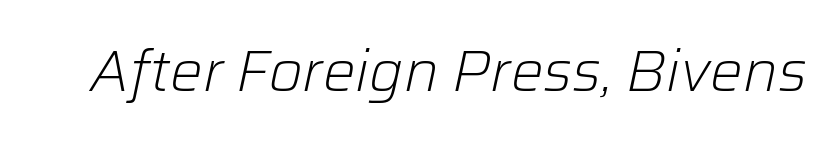
The foot of each line stays bare and open. The letters advance in unequal steps, a hallmark of proportional type. This is oblique type, the kind used for emphasis or titles. Honestly, the letter spacing is just normal — you wouldn't notice it. Stem width sits at or under what a default text font uses.
